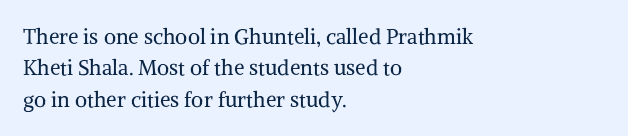
{"italic": "no", "bold": "no", "underline": "no", "align": "left", "line_spacing": "normal", "line_spacing_ratio": 1.5, "letter_spacing": "normal", "letter_spacing_em": 0.0, "glyph_px": 21}
